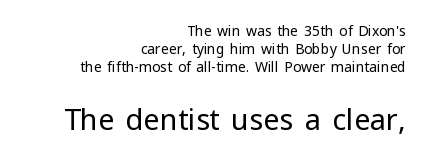
The image shows 29 px regular-weight sans-serif type, upright; set right-aligned, normal line spacing (1.3x), normal letter spacing, not underlined; the second (bottom) block is 2.07x larger; low stroke contrast and a medium x-height.
